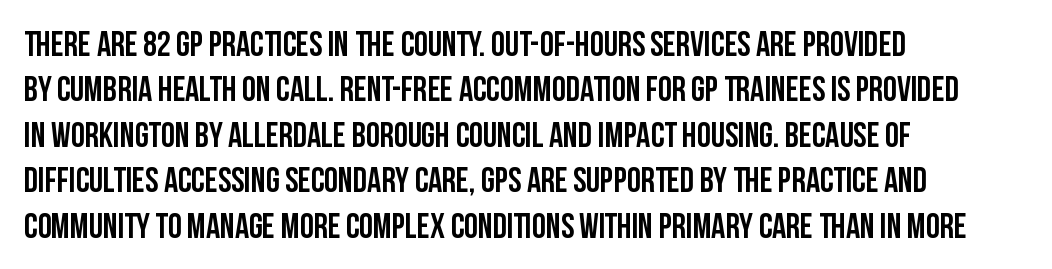
{"serif": "no", "italic": "no", "bold": "yes", "weight": "semibold", "width": "condensed", "stroke_contrast": "low", "x_height": "large", "monospaced": "no", "underline": "no", "align": "left", "line_spacing": "normal", "line_spacing_ratio": 1.3, "letter_spacing": "normal", "letter_spacing_em": 0.0, "glyph_px": 35}
